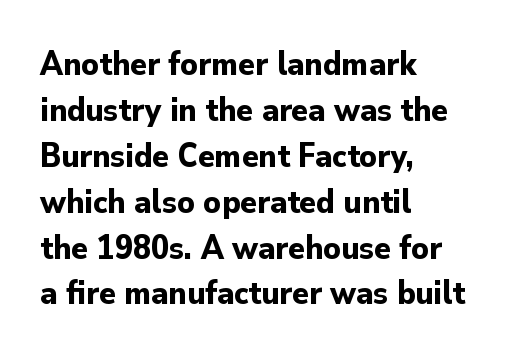
Type without underlining. The setting favours the left margin, as ordinary paragraphs usually do. The passage shown is emphatically bold. Is there much room between lines? A standard amount, neither cramped nor airy.
